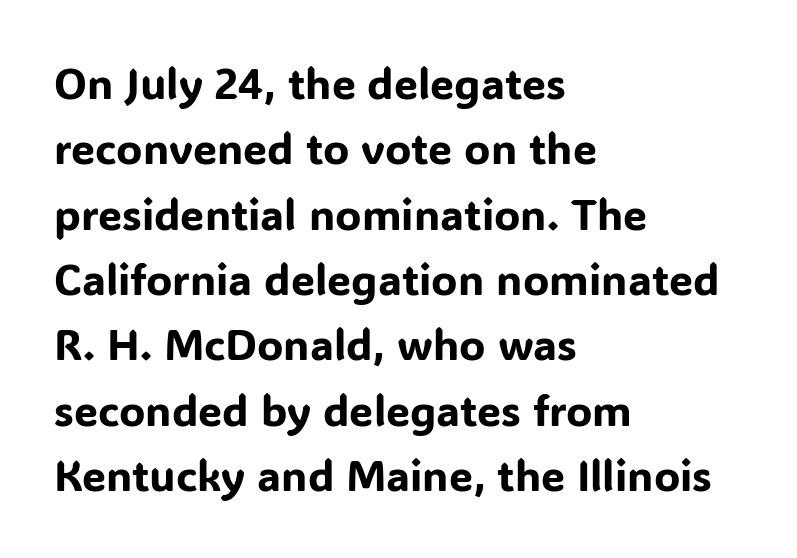
The image shows 43 px sans-serif type, upright; set left-aligned, normal line spacing (1.52x), normal letter spacing, not underlined; low stroke contrast and a medium x-height.
